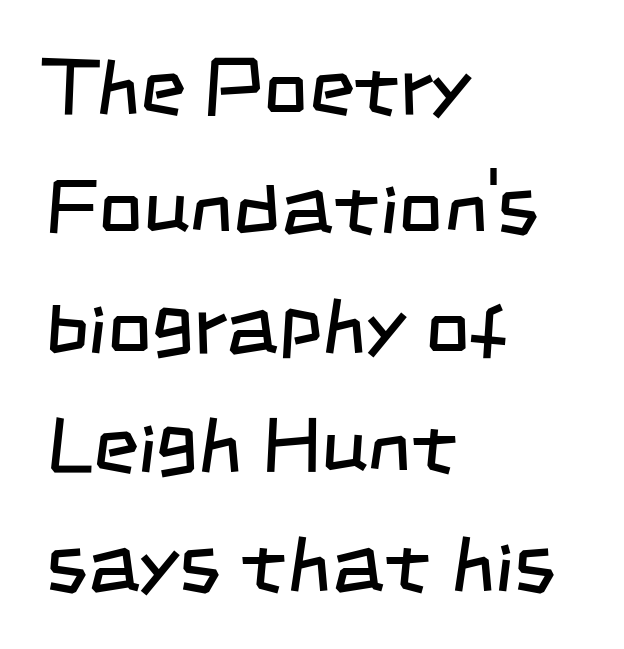
The image shows 78 px regular-weight, condensed sans-serif type; set left-aligned, normal line spacing (1.53x), normal letter spacing, not underlined; low stroke contrast and a large x-height.
